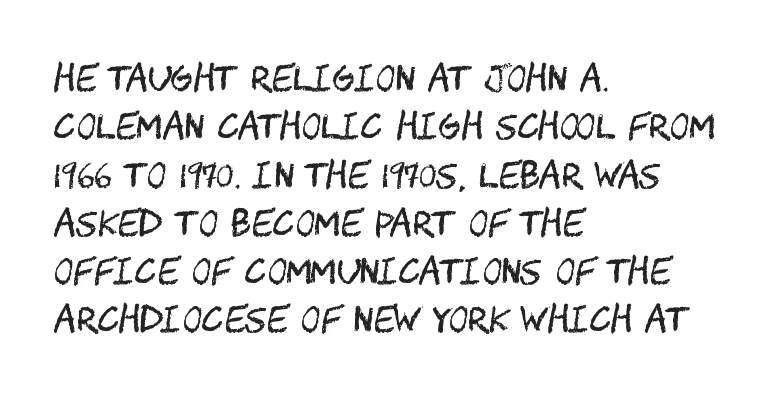
{"serif": "no", "italic": "no", "bold": "no", "weight": "regular", "width": "condensed", "stroke_contrast": "medium", "x_height": "large", "underline": "no", "align": "left", "line_spacing": "normal", "line_spacing_ratio": 1.42, "letter_spacing": "normal", "letter_spacing_em": 0.0, "glyph_px": 34}
